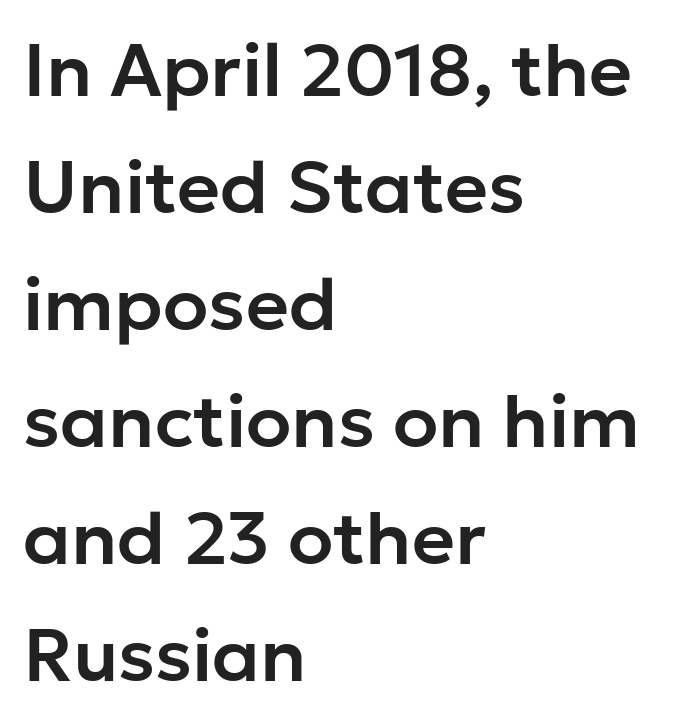
{"serif": "no", "italic": "no", "width": "normal", "stroke_contrast": "low", "x_height": "medium", "monospaced": "no", "underline": "no", "align": "left", "line_spacing": "normal", "line_spacing_ratio": 1.58, "letter_spacing": "normal", "letter_spacing_em": 0.0, "glyph_px": 74}
